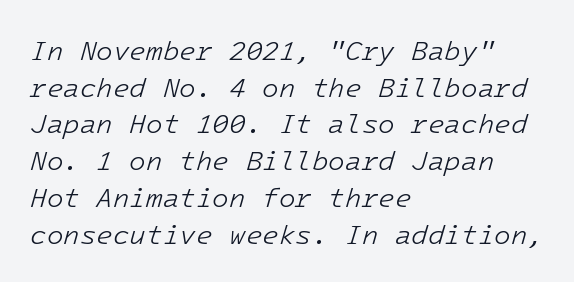
{"italic": "yes", "lean": "right", "slant_degrees": 16, "bold": "no", "underline": "no", "align": "left", "line_spacing": "normal", "line_spacing_ratio": 1.36, "letter_spacing": "normal", "letter_spacing_em": 0.0, "glyph_px": 27}
